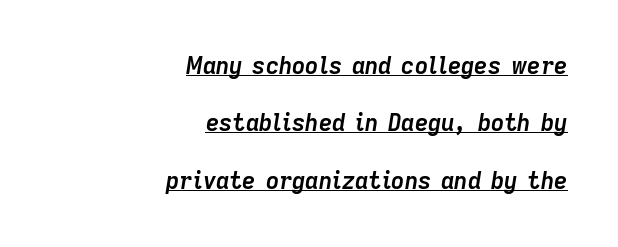
{"italic": "yes", "lean": "right", "slant_degrees": 9, "bold": "yes", "underline": "yes", "align": "right", "line_spacing": "loose", "line_spacing_ratio": 2.5, "letter_spacing": "normal", "letter_spacing_em": 0.0, "glyph_px": 23}
